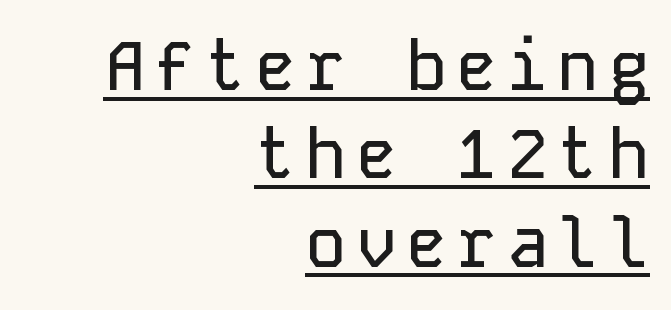
A sans-serif font was chosen for this passage. You can see a thin bar hugging the bottom of the glyphs. Summary of vertical rhythm: regular, with standard interline spacing. Posture: straight, roman, zero tilt. The letters march in equal steps, a hallmark of fixed-pitch type. Short and long lines alike share a common ending point at right.
